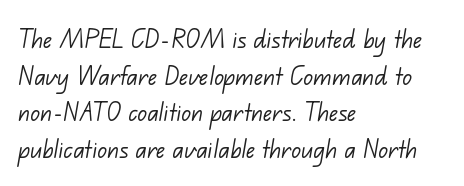
{"serif": "no", "bold": "no", "weight": "light", "width": "normal", "stroke_contrast": "low", "x_height": "small", "monospaced": "no", "underline": "no", "align": "left", "line_spacing_ratio": 1.22, "letter_spacing": "normal", "letter_spacing_em": 0.0, "glyph_px": 30}
